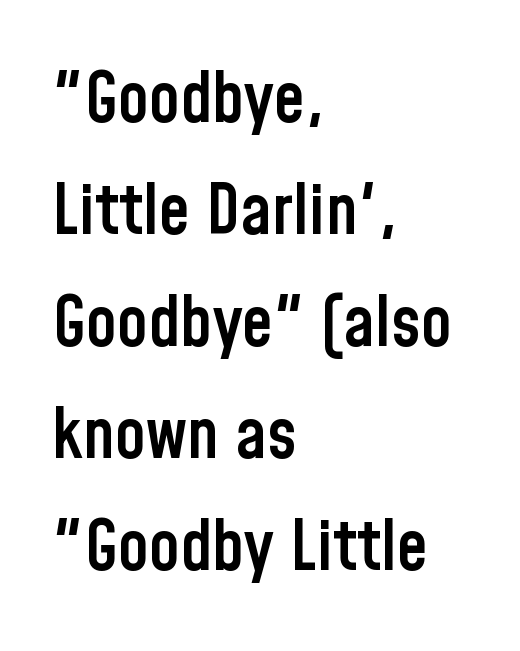
The type is set solid horizontally, with unmodified tracking. These lines are composed in type without serifs. The letters stand upright; this is a roman face. Vertical spacing — default.
